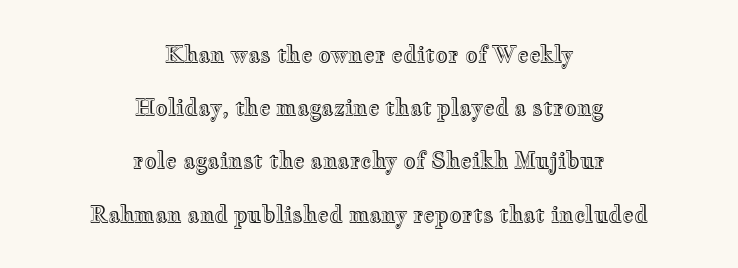
{"italic": "no", "underline": "no", "align": "center", "line_spacing": "loose", "line_spacing_ratio": 2.42, "letter_spacing": "normal", "letter_spacing_em": 0.0, "glyph_px": 22}
